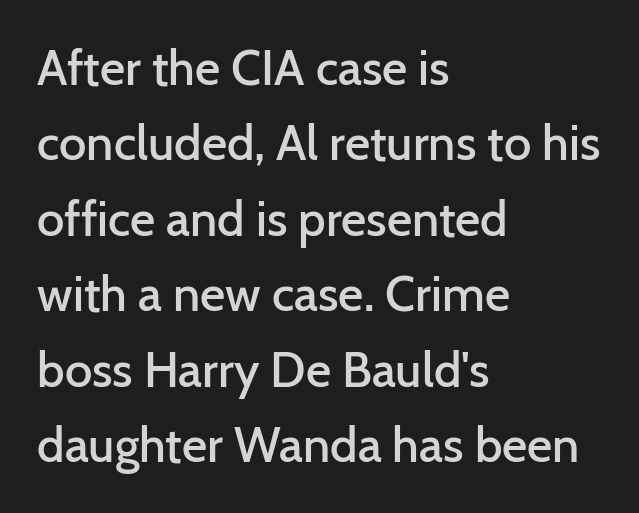
Q: Is the text bold? A: Semi-bold.
Q: Is the text italic (slanted)? A: No, it is upright.
Q: Is the typeface a serif or a sans-serif typeface? A: Sans-serif.
Q: Is the text underlined? A: No.
Q: How is the paragraph aligned? A: Left-aligned.
Q: Is the spacing between letters normal or unusually wide? A: Normal.
Q: Is the spacing between lines tight, normal or loose? A: Normal.
Q: Width (condensed, normal, or wide)? A: Normal.
Q: Stroke contrast? A: Low.
Q: x-height? A: Medium.
Q: Monospaced? A: No.
